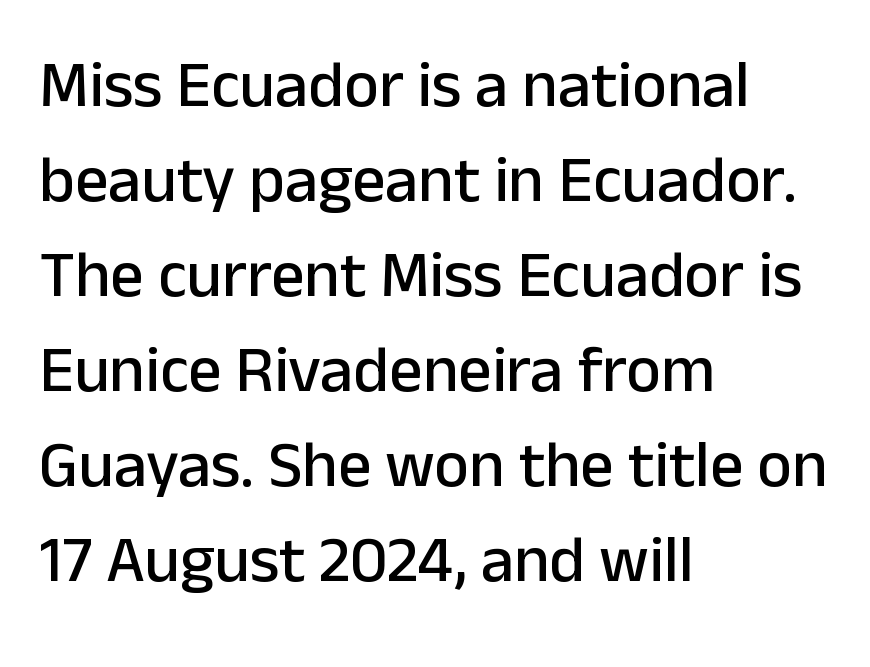
Q: Is the text italic (slanted)? A: No, it is upright.
Q: Is the typeface a serif or a sans-serif typeface? A: Sans-serif.
Q: Is the text underlined? A: No.
Q: How is the paragraph aligned? A: Left-aligned.
Q: Is the spacing between letters normal or unusually wide? A: Normal.
Q: Is the spacing between lines tight, normal or loose? A: Normal.
Q: Width (condensed, normal, or wide)? A: Normal.
Q: Stroke contrast? A: Low.
Q: x-height? A: Medium.
Q: Monospaced? A: No.
